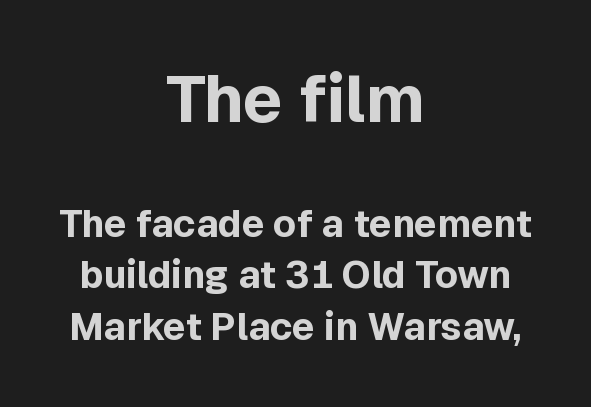
How would I describe the line gaps? Plain and ordinary. Where is the straight margin? There isn't one; the lines are centered. This is the regular roman posture of the typeface. Emphasis by weight is at full strength: bold.
